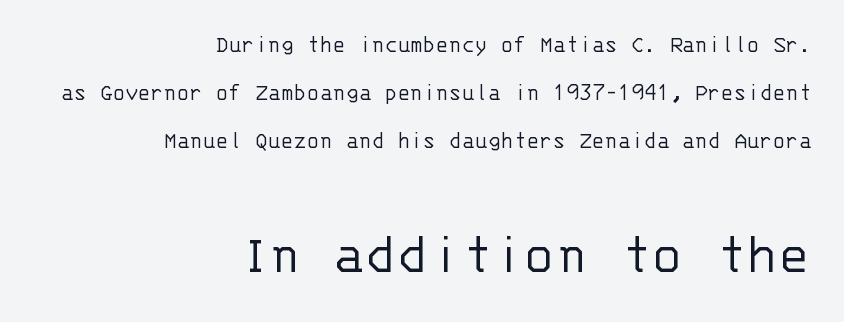
{"serif": "no", "italic": "no", "bold": "no", "weight": "light", "width": "normal", "stroke_contrast": "low", "x_height": "large", "monospaced": "yes", "underline": "no", "align": "right", "line_spacing": "loose", "line_spacing_ratio": 2.01, "letter_spacing": "normal", "letter_spacing_em": 0.0, "larger_block": "second", "size_ratio": 2.46, "glyph_px": 59}
